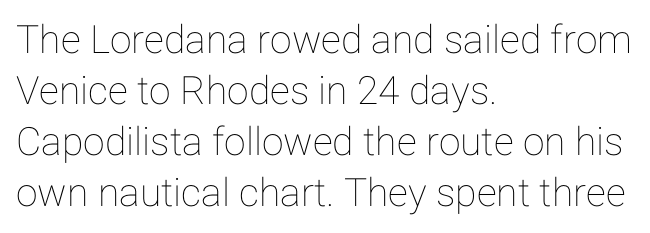
{"italic": "no", "width": "normal", "stroke_contrast": "low", "x_height": "medium", "monospaced": "no", "underline": "no", "align": "left", "line_spacing": "normal", "line_spacing_ratio": 1.31, "letter_spacing": "normal", "letter_spacing_em": 0.0, "glyph_px": 39}
